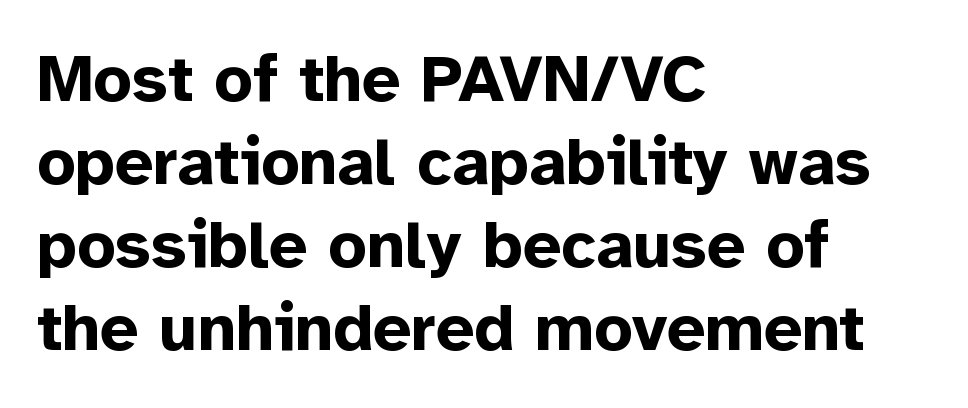
Weight check: bold — yes, fully. Each line starts at the same left margin while the right side varies. When letters stand straight like this, we call the style roman or upright. Examine the stroke ends and you'll find no serifs. Only glyphs here, with clear space below each row. Spacing verdict: proportional, widths tailored to each character.
